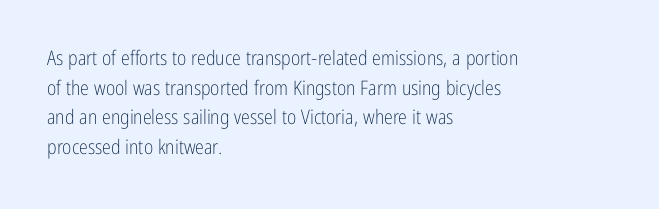
Compared with a typical body face, this is equally light or lighter still. The line texture is even and compact thanks to regular tracking. The space directly below the letters is spotless. Nope, not italic — everything's standing straight.
